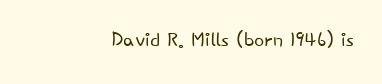
The passage is arranged like a letterhead date or caption credit — flush right. Letters have the restrained weight of plain body copy at most. Decoration check: the copy has no underline. Nobody touched the tracking dial on this one. Vertical strokes here are truly vertical.
